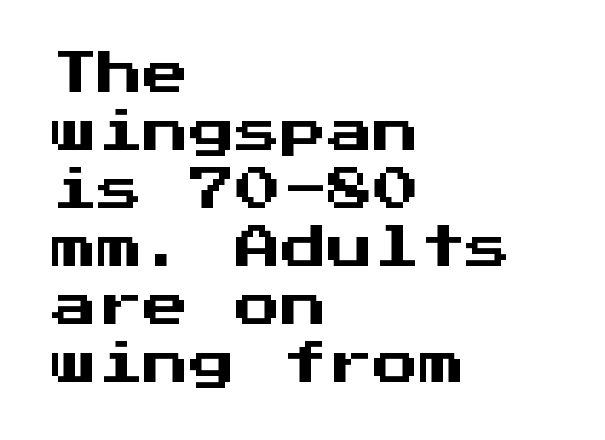
{"serif": "no", "italic": "no", "width": "normal", "stroke_contrast": "medium", "x_height": "medium", "monospaced": "yes", "underline": "no", "align": "left", "line_spacing": "normal", "line_spacing_ratio": 1.26, "letter_spacing": "normal", "letter_spacing_em": 0.0, "glyph_px": 46}
